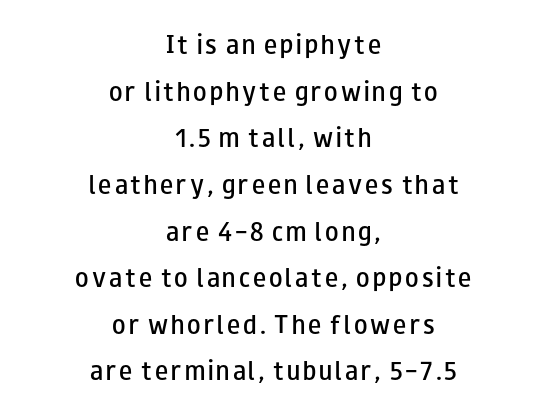
{"italic": "no", "bold": "semi", "underline": "no", "align": "center", "line_spacing": "loose", "line_spacing_ratio": 2.12, "glyph_px": 22}
